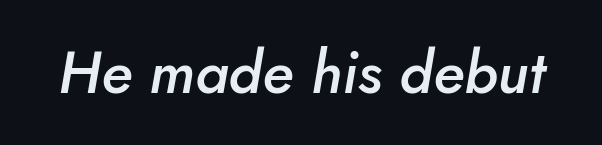
Q: Is the text bold? A: Semi-bold.
Q: Is the text italic (slanted)? A: Yes, it leans right by about 5 degrees.
Q: Is the text underlined? A: No.
Q: Is the spacing between letters normal or unusually wide? A: Normal.
Q: Width (condensed, normal, or wide)? A: Normal.
Q: Stroke contrast? A: Low.
Q: x-height? A: Small.
Q: Monospaced? A: No.
